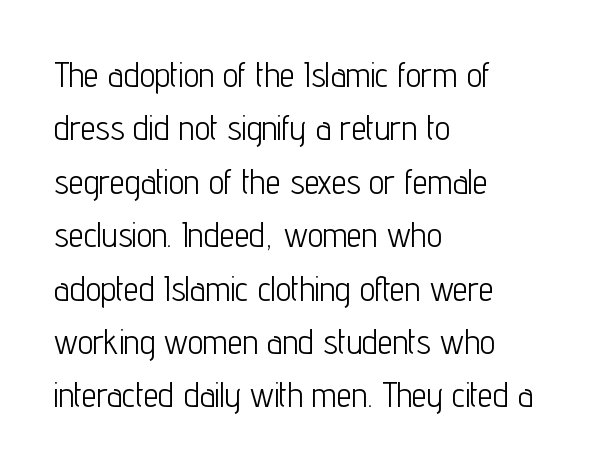
{"serif": "no", "italic": "no", "bold": "no", "weight": "light", "width": "condensed", "stroke_contrast": "low", "x_height": "medium", "monospaced": "no", "underline": "no", "align": "left", "line_spacing": "normal", "line_spacing_ratio": 1.57, "letter_spacing": "normal", "letter_spacing_em": 0.0, "glyph_px": 34}
